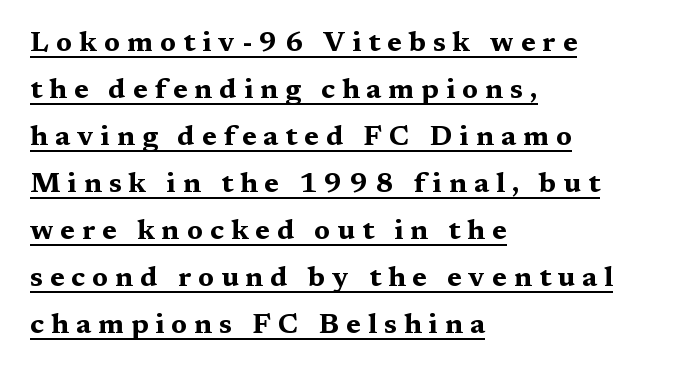
{"serif": "yes", "italic": "no", "bold": "yes", "weight": "bold", "width": "wide", "stroke_contrast": "medium", "x_height": "medium", "monospaced": "no", "underline": "yes", "align": "left", "line_spacing": "normal", "line_spacing_ratio": 1.68, "letter_spacing": "wide", "letter_spacing_em": 0.25, "glyph_px": 28}
